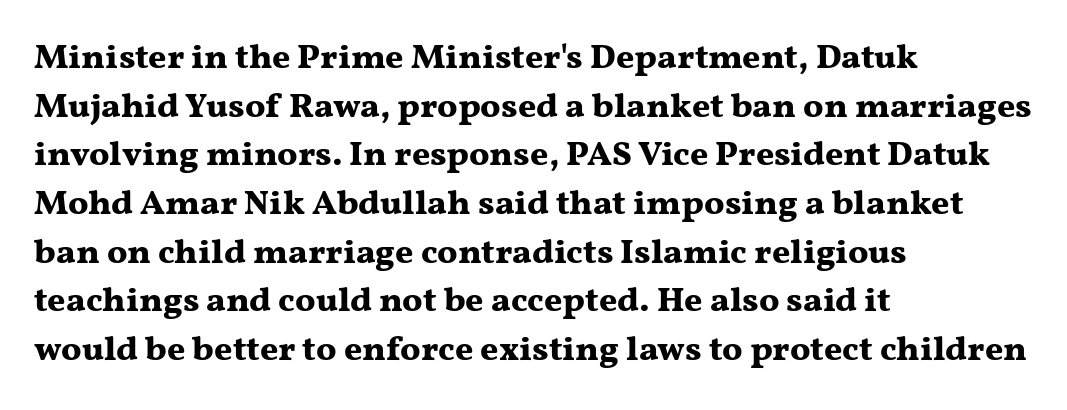
Q: Is the text bold? A: Yes.
Q: Is the text italic (slanted)? A: No, it is upright.
Q: Is the typeface a serif or a sans-serif typeface? A: Serif.
Q: Is the text underlined? A: No.
Q: How is the paragraph aligned? A: Left-aligned.
Q: Is the spacing between letters normal or unusually wide? A: Normal.
Q: Is the spacing between lines tight, normal or loose? A: Normal.
Q: Width (condensed, normal, or wide)? A: Wide.
Q: Stroke contrast? A: Medium.
Q: x-height? A: Medium.
Q: Monospaced? A: No.
